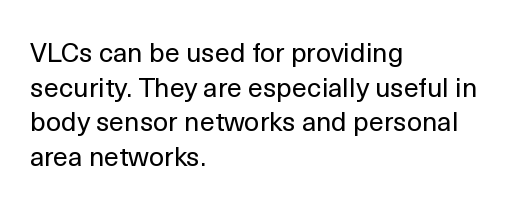
Q: Is the text bold? A: No.
Q: Is the text italic (slanted)? A: No, it is upright.
Q: Is the text underlined? A: No.
Q: How is the paragraph aligned? A: Left-aligned.
Q: Is the spacing between letters normal or unusually wide? A: Normal.
Q: Is the spacing between lines tight, normal or loose? A: Normal.
